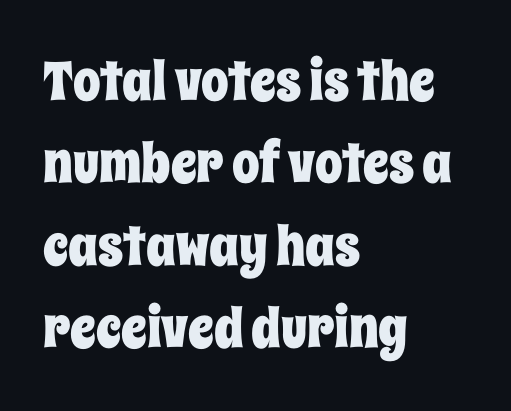
Rendered with straight, roman letterforms. Here the glyphs are tracked normally, forming tight word shapes. Is this a fixed-width face? No — the glyphs have proportional, varying widths. Type without underlining. Vertically, the passage feels balanced, rows spaced as you'd expect.
